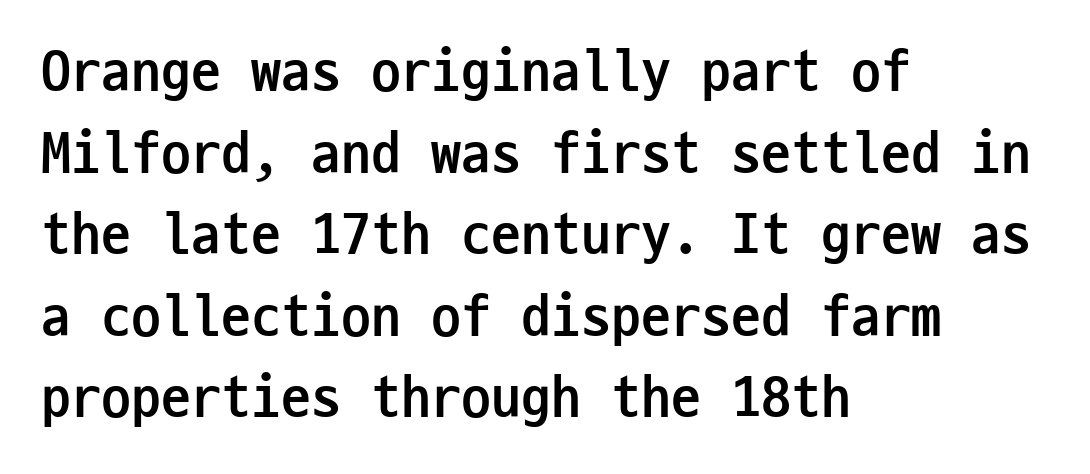
Stroke thickness is high; the sample reads as a true bold. The paragraph shown leans on its left margin. Nope, not italic — everything's standing straight. Think of a typewriter: that constant character pitch is what you see here. The type family on display is of the sans-serif kind. Only glyphs here, with clear space below each row.
